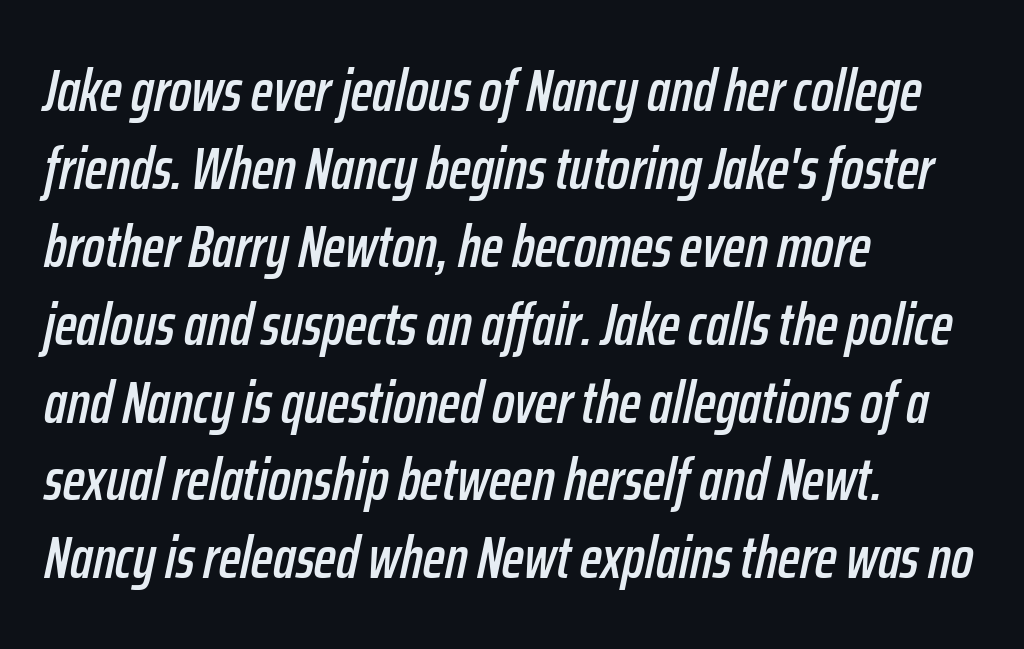
Q: Is the text italic (slanted)? A: Yes, it leans right by about 12 degrees.
Q: Is the text underlined? A: No.
Q: How is the paragraph aligned? A: Left-aligned.
Q: Is the spacing between letters normal or unusually wide? A: Normal.
Q: Is the spacing between lines tight, normal or loose? A: Normal.
Q: Width (condensed, normal, or wide)? A: Condensed.
Q: Stroke contrast? A: Low.
Q: x-height? A: Medium.
Q: Monospaced? A: No.
